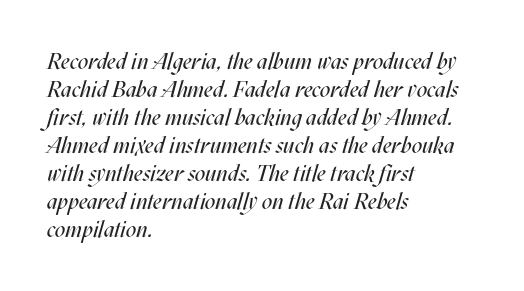
{"italic": "yes", "lean": "right", "slant_degrees": 17, "bold": "no", "underline": "no", "align": "left", "line_spacing_ratio": 1.22, "letter_spacing": "normal", "letter_spacing_em": 0.0, "glyph_px": 23}
